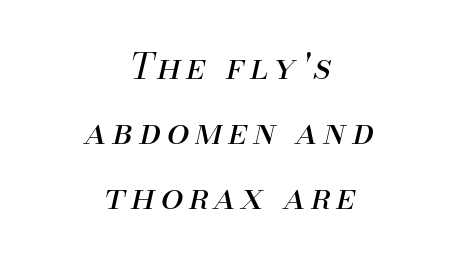
Q: Is the text bold? A: No.
Q: Is the text italic (slanted)? A: Yes, it leans right by about 13 degrees.
Q: Is the text underlined? A: No.
Q: How is the paragraph aligned? A: Centered.
Q: Width (condensed, normal, or wide)? A: Normal.
Q: Stroke contrast? A: Medium.
Q: x-height? A: Small.
Q: Monospaced? A: No.
